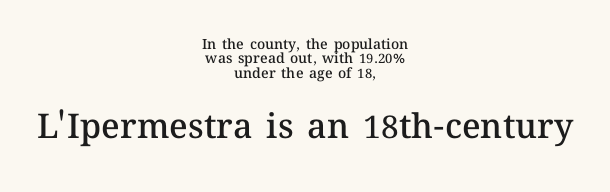
{"italic": "no", "bold": "semi", "weight": "semibold", "width": "normal", "stroke_contrast": "medium", "x_height": "medium", "monospaced": "no", "underline": "no", "align": "center", "line_spacing": "tight", "line_spacing_ratio": 1.03, "letter_spacing": "normal", "letter_spacing_em": 0.0, "larger_block": "second", "size_ratio": 2.43, "glyph_px": 34}
